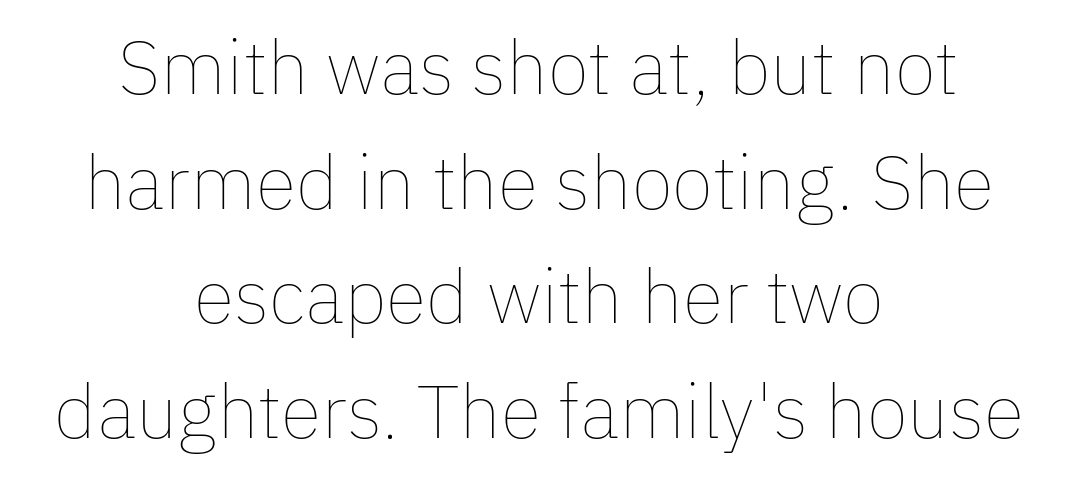
These lines are rendered in a variable-pitch font. Spacing between characters is what you'd get straight out of the box. Where is the straight margin? There isn't one; the lines are centered. Bare-footed words on every line.
